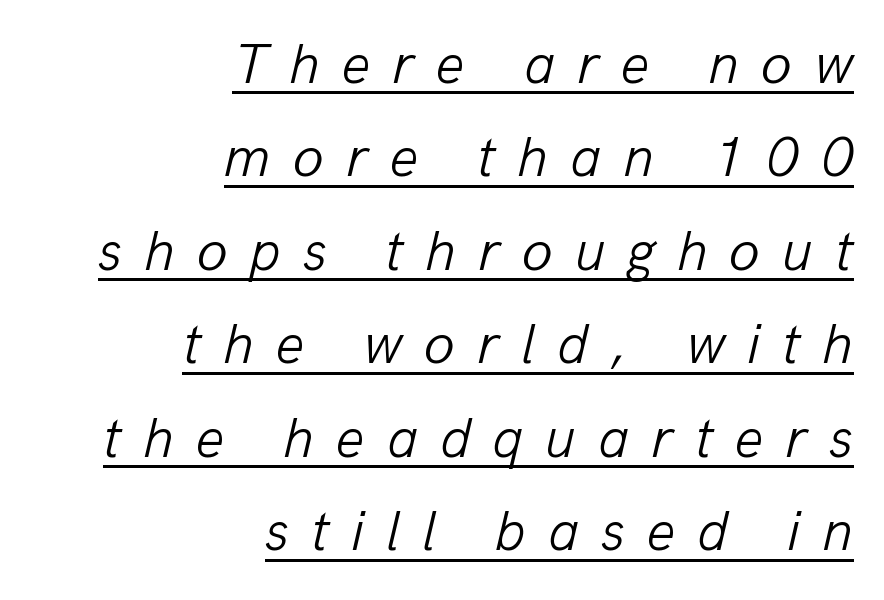
The image shows 57 px light type, italic (leaning right); set right-aligned, normal line spacing (1.64x), unusually wide letter spacing (+0.38 em), underlined; low stroke contrast and a medium x-height.
